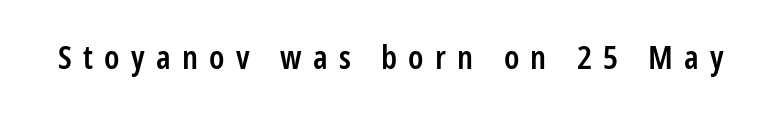
{"serif": "no", "italic": "no", "bold": "semi", "weight": "semibold", "width": "condensed", "stroke_contrast": "low", "x_height": "medium", "monospaced": "no", "underline": "no", "letter_spacing": "wide", "letter_spacing_em": 0.34, "glyph_px": 33}
